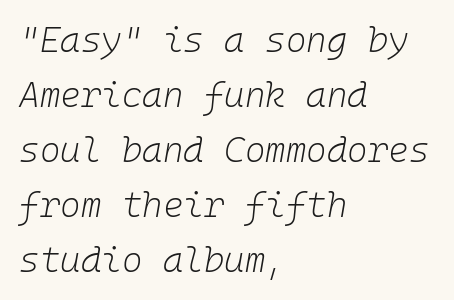
The image shows 35 px light type, italic (leaning right), monospaced; set left-aligned, normal line spacing (1.57x), normal letter spacing, not underlined; low stroke contrast and a medium x-height.
